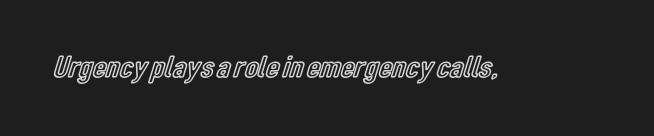
Q: Is the text italic (slanted)? A: Yes.
Q: Is the text underlined? A: No.
Q: Is the spacing between letters normal or unusually wide? A: Normal.
Q: Width (condensed, normal, or wide)? A: Condensed.
Q: x-height? A: Medium.
Q: Monospaced? A: No.
